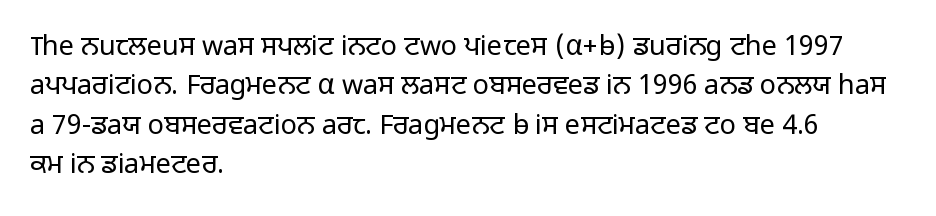
The image shows 27 px text type, upright; set left-aligned, normal line spacing (1.46x), normal letter spacing, not underlined.
